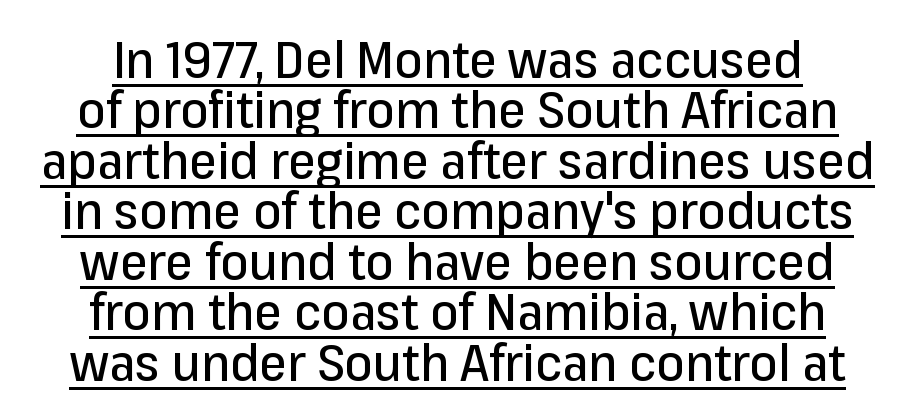
Q: Is the text italic (slanted)? A: No, it is upright.
Q: Is the typeface a serif or a sans-serif typeface? A: Sans-serif.
Q: Is the text underlined? A: Yes.
Q: How is the paragraph aligned? A: Centered.
Q: Is the spacing between letters normal or unusually wide? A: Normal.
Q: Is the spacing between lines tight, normal or loose? A: Tight.
Q: Width (condensed, normal, or wide)? A: Normal.
Q: Stroke contrast? A: Low.
Q: x-height? A: Medium.
Q: Monospaced? A: No.
